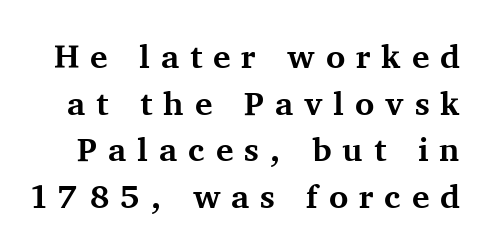
The image shows 33 px bold serif type, upright; set normal line spacing (1.41x), unusually wide letter spacing (+0.33 em), not underlined; medium stroke contrast and a medium x-height.
